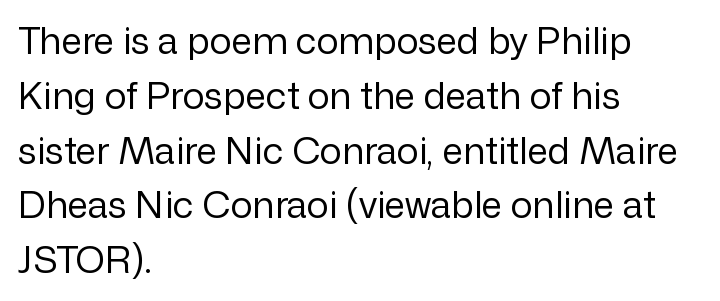
The image shows 37 px regular-weight sans-serif type, upright; set left-aligned, normal line spacing (1.48x), normal letter spacing, not underlined; low stroke contrast and a medium x-height.
